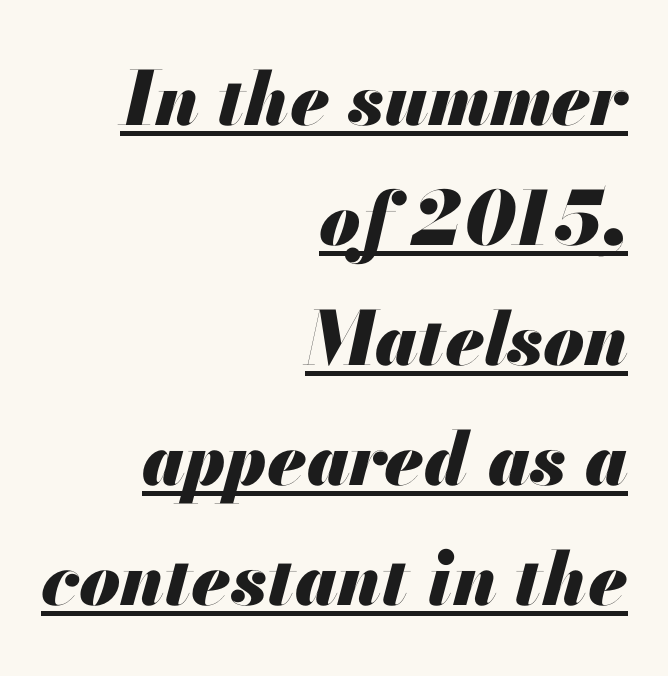
Do the characters align in a grid? No, the font is proportional. These words are printed bold, with thick strokes throughout. Honestly, the row spacing looks completely unremarkable. The letters are slanted; this is an italic face. Compared with undecorated copy, this sample adds a rule below the words. Glyph-to-glyph distance matches everyday printed text.
